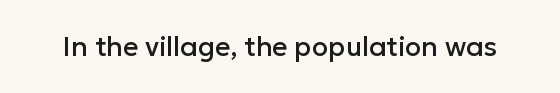
Q: Is the text italic (slanted)? A: No, it is upright.
Q: Is the text underlined? A: No.
Q: Is the spacing between letters normal or unusually wide? A: Normal.
